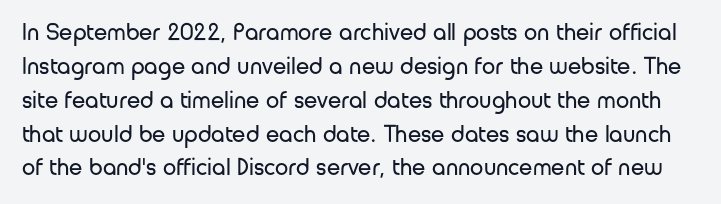
Words float on clear page, feet unadorned. This reads as an unemphasized weight, regular at the heaviest. Successive baselines arrive at the customary interval. Tall strokes in this sample are plumb rather than angled. What stands out about the letter spacing? Nothing — it is the standard amount.
